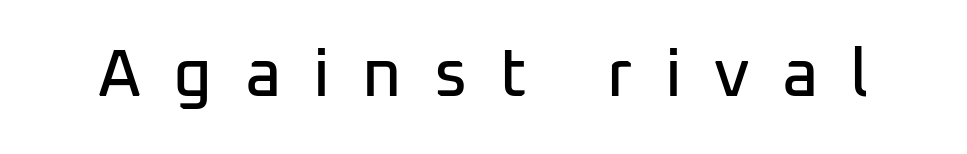
The area under the type is left untouched. Serif or sans? Sans — the stroke terminals are bare. Ordinary non-slanted type is in use. A typesetter would call this proportional, since set widths differ per character. Observe the wide spacing: letters keep a clear distance from each other.
